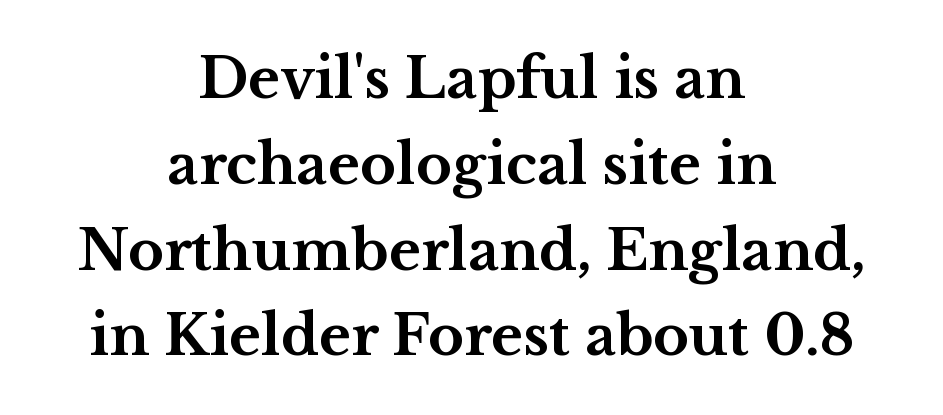
The image shows 55 px bold, wide serif type, upright; set centered, normal line spacing (1.56x), normal letter spacing, not underlined; medium stroke contrast and a medium x-height.
